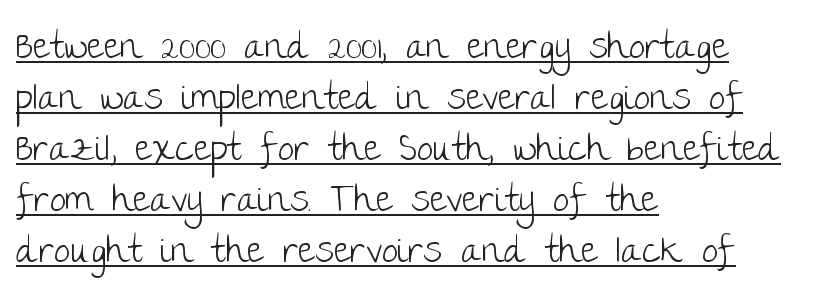
{"serif": "no", "italic": "no", "bold": "no", "weight": "light", "width": "normal", "stroke_contrast": "low", "x_height": "large", "monospaced": "no", "underline": "yes", "align": "left", "line_spacing": "normal", "line_spacing_ratio": 1.38, "letter_spacing": "normal", "letter_spacing_em": 0.0, "glyph_px": 37}
